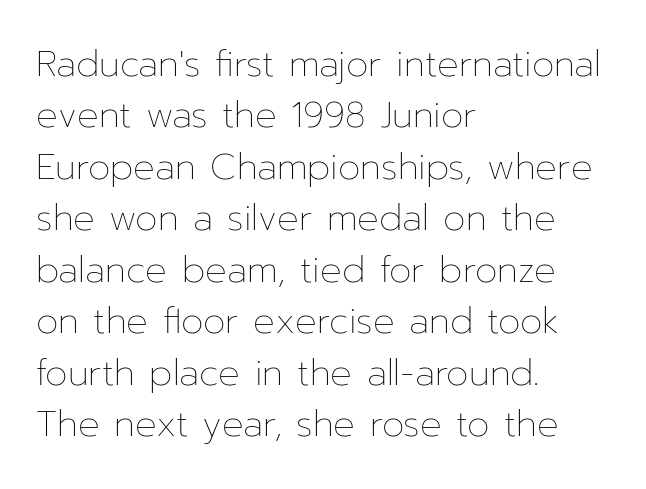
Q: Is the text bold? A: No.
Q: Is the text italic (slanted)? A: No, it is upright.
Q: Is the text underlined? A: No.
Q: How is the paragraph aligned? A: Left-aligned.
Q: Is the spacing between letters normal or unusually wide? A: Normal.
Q: Is the spacing between lines tight, normal or loose? A: Normal.
Q: Width (condensed, normal, or wide)? A: Normal.
Q: Stroke contrast? A: Low.
Q: x-height? A: Medium.
Q: Monospaced? A: No.
